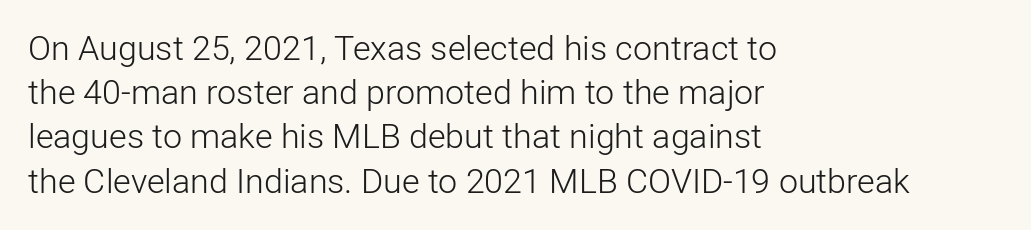
The image shows 34 px light sans-serif type, upright; set left-aligned, normal line spacing (1.3x), normal letter spacing, not underlined; low stroke contrast and a medium x-height.
